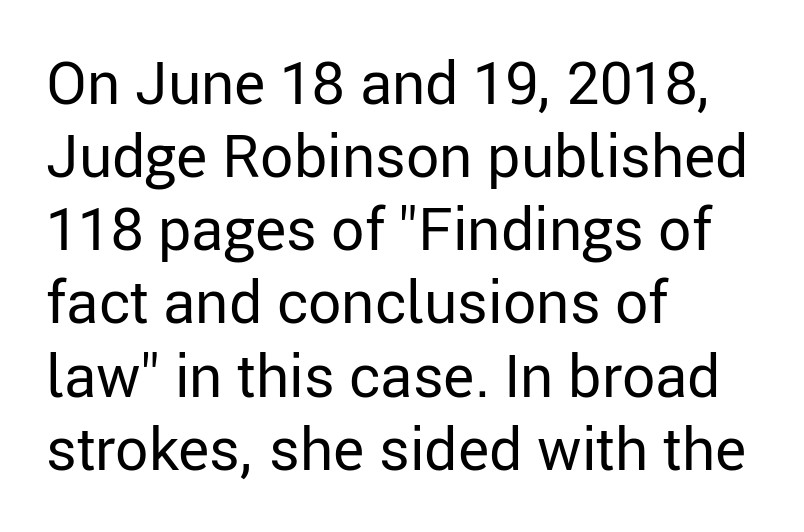
Nope, not italic — everything's standing straight. Inter-character spacing is left at the font's built-in metrics. If you drew a ruler down the left edge, every line would touch it. Proportional: the letters do not fall into vertical columns. The designer went with a sans here, leaving each stem footless.
